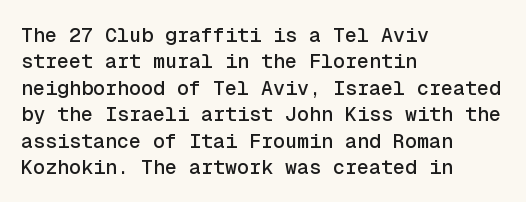
{"italic": "no", "underline": "no", "align": "left", "line_spacing": "normal", "line_spacing_ratio": 1.32, "letter_spacing": "normal", "letter_spacing_em": 0.0, "glyph_px": 20}
